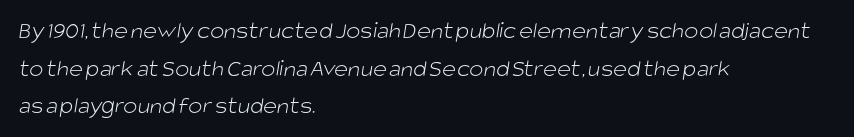
Q: Is the text bold? A: No.
Q: Is the text underlined? A: No.
Q: How is the paragraph aligned? A: Left-aligned.
Q: Is the spacing between letters normal or unusually wide? A: Normal.
Q: Is the spacing between lines tight, normal or loose? A: Normal.
